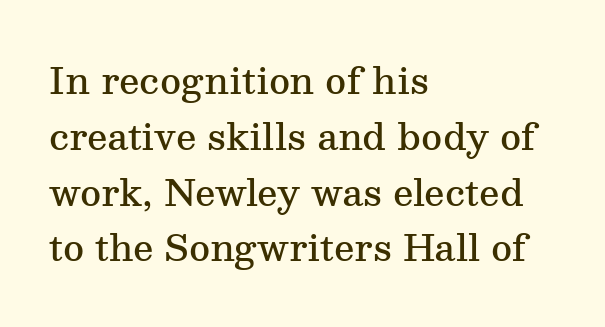
{"serif": "yes", "italic": "no", "bold": "semi", "weight": "semibold", "width": "normal", "stroke_contrast": "medium", "x_height": "medium", "monospaced": "no", "underline": "no", "align": "left", "line_spacing": "normal", "line_spacing_ratio": 1.55, "letter_spacing": "normal", "letter_spacing_em": 0.0, "glyph_px": 36}
